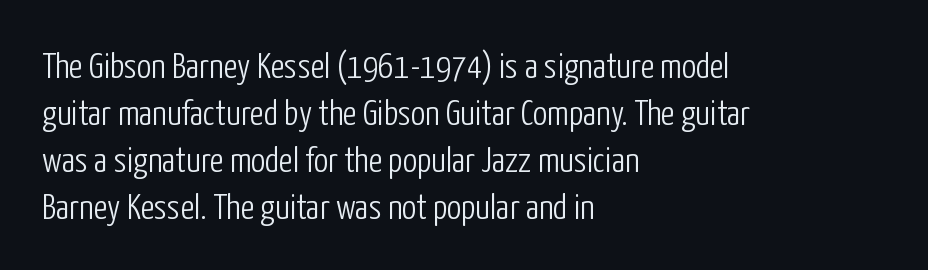
The image shows 36 px light, condensed sans-serif type, upright; set left-aligned, normal line spacing (1.31x), normal letter spacing, not underlined; low stroke contrast and a medium x-height.
